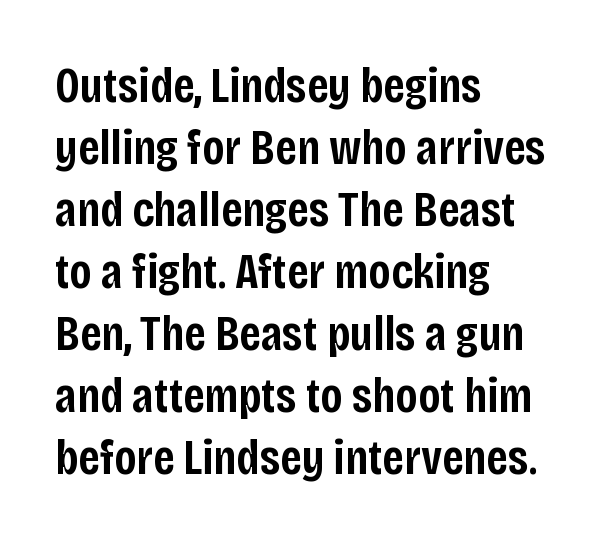
{"serif": "no", "italic": "no", "bold": "semi", "weight": "semibold", "width": "condensed", "stroke_contrast": "low", "x_height": "large", "monospaced": "no", "underline": "no", "align": "left", "line_spacing_ratio": 1.24, "letter_spacing": "normal", "letter_spacing_em": 0.0, "glyph_px": 50}
